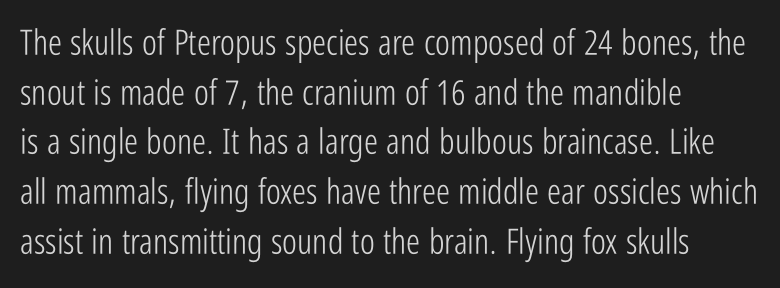
The image shows 35 px light, condensed sans-serif type, upright; set left-aligned, normal line spacing (1.42x), normal letter spacing, not underlined; low stroke contrast and a medium x-height.
